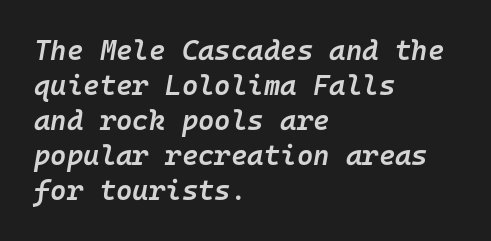
Each new line begins a customary step beneath the previous one. This rendering leaves character spacing at its baseline value. This is the in-between weight designers call semibold or demi. The passage shown is not underscored anywhere. Note the uniform advance width — an 'i' takes as much space as an 'm'.
